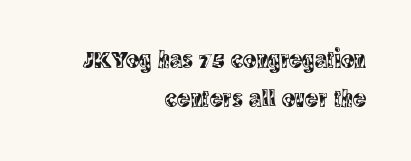
{"italic": "no", "underline": "no", "align": "right", "line_spacing": "normal", "line_spacing_ratio": 1.58, "letter_spacing": "normal", "letter_spacing_em": 0.0, "glyph_px": 25}
